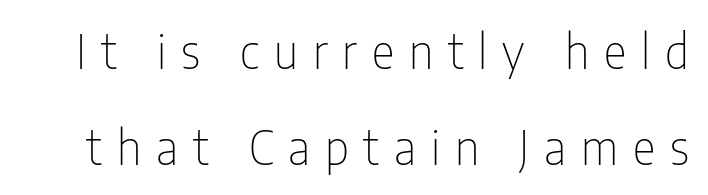
{"serif": "no", "italic": "no", "bold": "no", "weight": "thin", "width": "condensed", "stroke_contrast": "low", "x_height": "medium", "monospaced": "no", "underline": "no", "line_spacing": "loose", "line_spacing_ratio": 1.99, "letter_spacing": "wide", "letter_spacing_em": 0.31, "glyph_px": 48}
